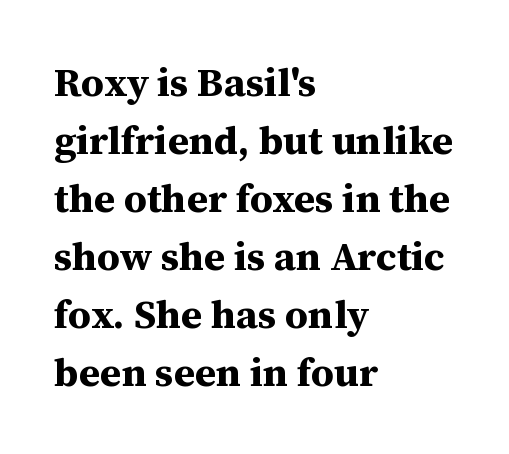
Where is the straight margin? On the left. Strong, thick strokes mark this as bold type. A typesetter would call this zero additional tracking. The strip under each line holds only bare page.
